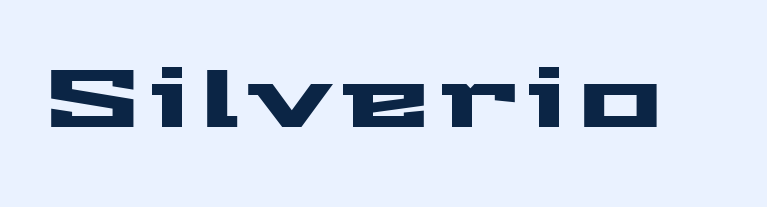
Q: Is the text italic (slanted)? A: No, it is upright.
Q: Is the typeface a serif or a sans-serif typeface? A: Sans-serif.
Q: Is the text underlined? A: No.
Q: Width (condensed, normal, or wide)? A: Wide.
Q: Stroke contrast? A: Medium.
Q: x-height? A: Medium.
Q: Monospaced? A: No.
